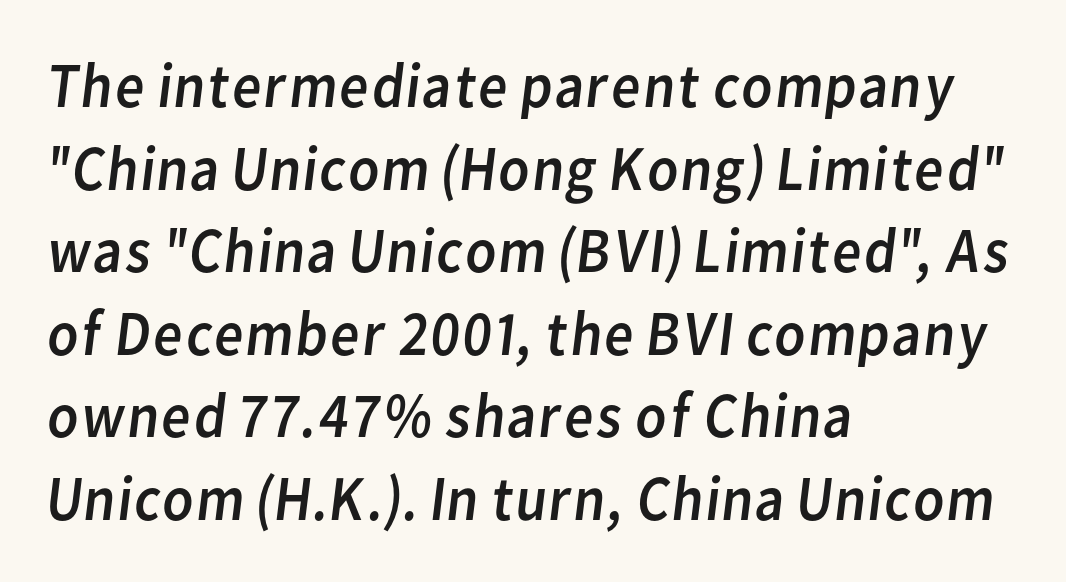
{"serif": "no", "bold": "no", "weight": "regular", "width": "normal", "stroke_contrast": "low", "x_height": "medium", "monospaced": "no", "underline": "no", "align": "left", "line_spacing": "normal", "line_spacing_ratio": 1.29, "letter_spacing": "normal", "letter_spacing_em": 0.0, "glyph_px": 64}
